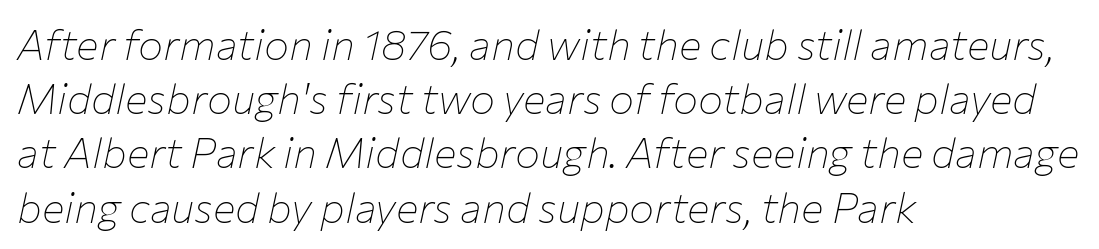
{"italic": "yes", "lean": "right", "slant_degrees": 12, "bold": "no", "weight": "thin", "width": "normal", "stroke_contrast": "low", "x_height": "medium", "monospaced": "no", "underline": "no", "align": "left", "line_spacing": "normal", "line_spacing_ratio": 1.29, "letter_spacing": "normal", "letter_spacing_em": 0.0, "glyph_px": 42}
